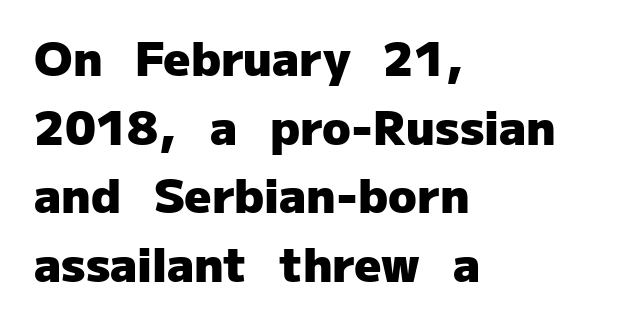
The image shows 47 px heavy sans-serif type, upright; set left-aligned, normal line spacing (1.46x), normal letter spacing, not underlined; low stroke contrast and a medium x-height.
